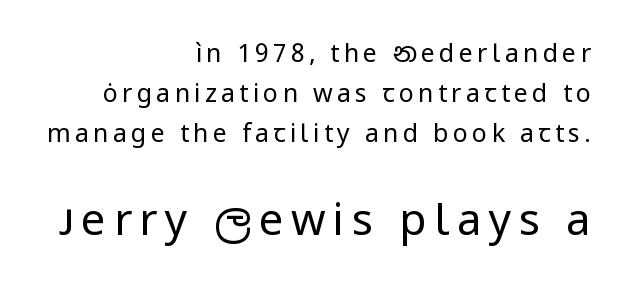
{"serif": "no", "italic": "no", "bold": "no", "weight": "regular", "width": "normal", "stroke_contrast": "low", "x_height": "medium", "monospaced": "no", "underline": "no", "align": "right", "line_spacing": "normal", "line_spacing_ratio": 1.6, "larger_block": "second", "size_ratio": 1.76, "glyph_px": 44}
